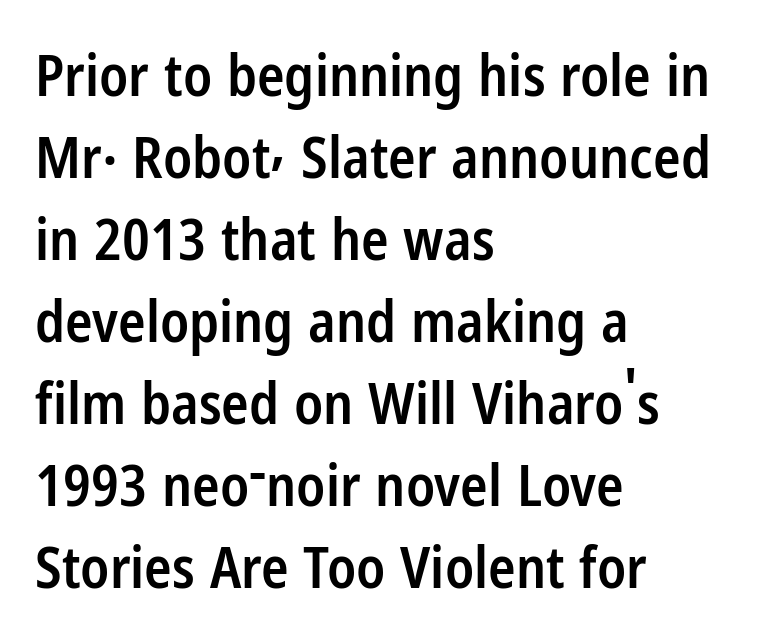
{"serif": "no", "italic": "no", "bold": "semi", "weight": "semibold", "width": "condensed", "stroke_contrast": "low", "x_height": "medium", "monospaced": "no", "underline": "no", "align": "left", "line_spacing": "normal", "line_spacing_ratio": 1.44, "letter_spacing": "normal", "letter_spacing_em": 0.0, "glyph_px": 57}
